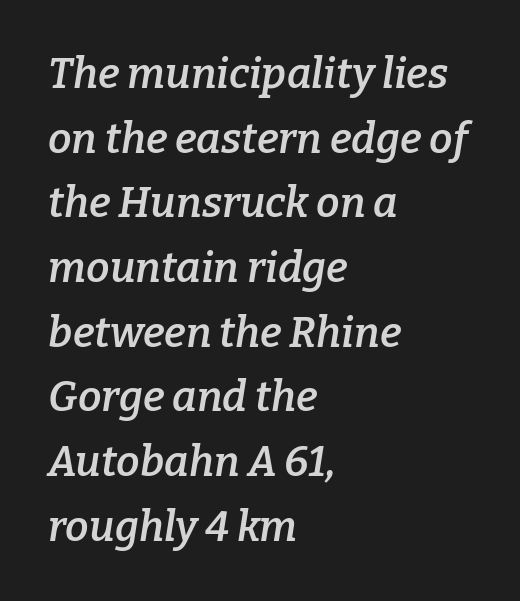
Q: Is the text bold? A: Semi-bold.
Q: Is the text italic (slanted)? A: Yes, it leans right by about 9 degrees.
Q: Is the typeface a serif or a sans-serif typeface? A: Serif.
Q: Is the text underlined? A: No.
Q: How is the paragraph aligned? A: Left-aligned.
Q: Is the spacing between letters normal or unusually wide? A: Normal.
Q: Is the spacing between lines tight, normal or loose? A: Normal.
Q: Width (condensed, normal, or wide)? A: Normal.
Q: Stroke contrast? A: Low.
Q: x-height? A: Medium.
Q: Monospaced? A: No.
